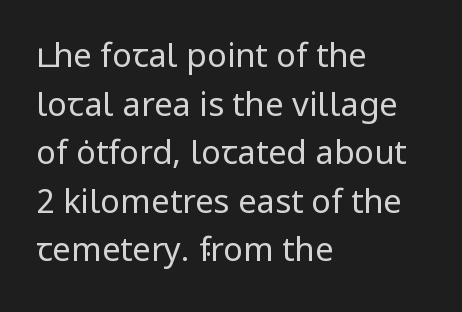
{"serif": "no", "italic": "no", "bold": "no", "weight": "regular", "width": "normal", "stroke_contrast": "low", "x_height": "medium", "monospaced": "no", "underline": "no", "align": "left", "line_spacing": "normal", "line_spacing_ratio": 1.47, "letter_spacing": "normal", "letter_spacing_em": 0.0, "glyph_px": 33}
